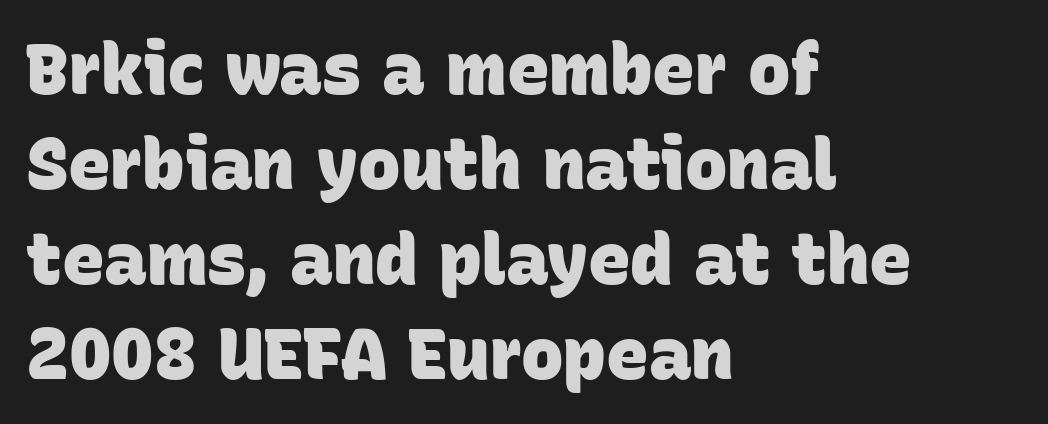
The gap between lines stays unmarked. Which margin do the lines hug? The left one — the right edge is uneven. Leading matches the norm, producing a regular column. Serif or sans? Sans — the stroke terminals are bare. Notice how thick the strokes are: this is what a full bold looks like. No extra tracking has been applied to these lines.
